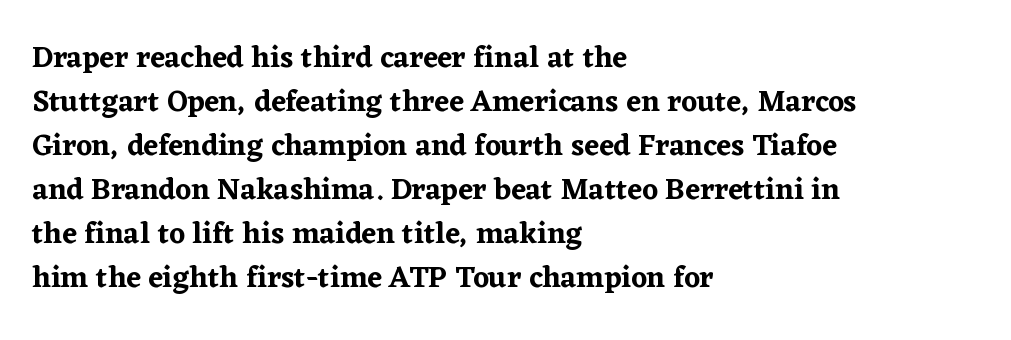
Q: Is the text italic (slanted)? A: No, it is upright.
Q: Is the typeface a serif or a sans-serif typeface? A: Serif.
Q: Is the text underlined? A: No.
Q: How is the paragraph aligned? A: Left-aligned.
Q: Is the spacing between letters normal or unusually wide? A: Normal.
Q: Is the spacing between lines tight, normal or loose? A: Normal.
Q: Width (condensed, normal, or wide)? A: Normal.
Q: Stroke contrast? A: Low.
Q: x-height? A: Medium.
Q: Monospaced? A: No.
